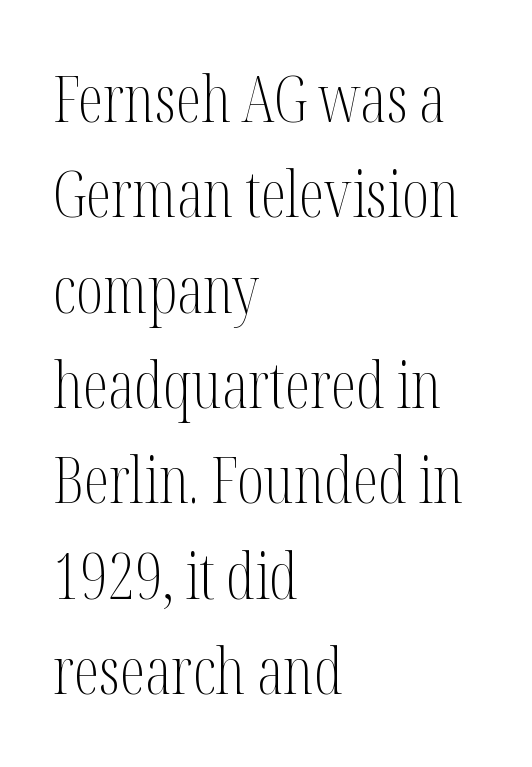
{"serif": "yes", "italic": "no", "bold": "no", "weight": "light", "width": "condensed", "stroke_contrast": "medium", "x_height": "medium", "monospaced": "no", "underline": "no", "align": "left", "line_spacing": "normal", "line_spacing_ratio": 1.49, "letter_spacing": "normal", "letter_spacing_em": 0.0, "glyph_px": 64}
